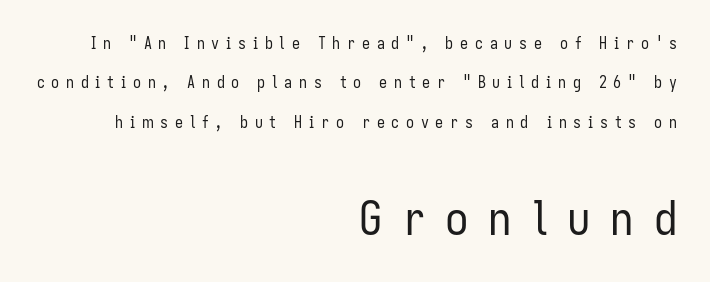
The image shows 47 px regular-weight, condensed sans-serif type, upright; set right-aligned, loose line spacing (2.46x), unusually wide letter spacing (+0.42 em), not underlined; the second (bottom) block is 2.94x larger; low stroke contrast and a medium x-height.
